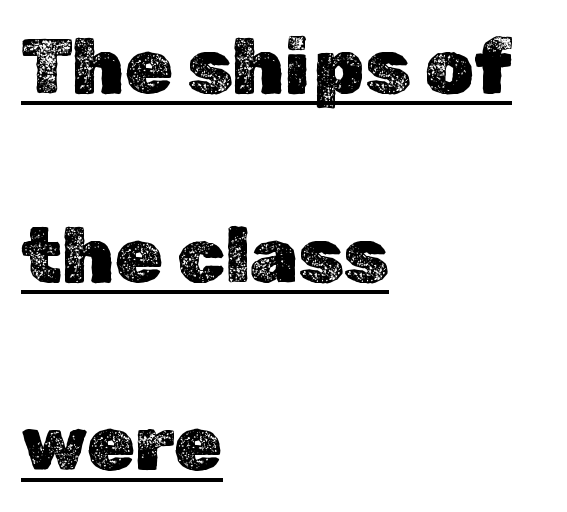
Q: Is the text italic (slanted)? A: No, it is upright.
Q: Is the text underlined? A: Yes.
Q: How is the paragraph aligned? A: Left-aligned.
Q: Is the spacing between letters normal or unusually wide? A: Normal.
Q: Is the spacing between lines tight, normal or loose? A: Loose.
Q: Width (condensed, normal, or wide)? A: Normal.
Q: x-height? A: Medium.
Q: Monospaced? A: No.
